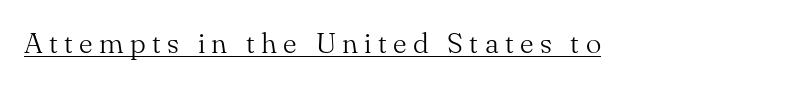
Q: Is the text bold? A: No.
Q: Is the text italic (slanted)? A: No, it is upright.
Q: Is the typeface a serif or a sans-serif typeface? A: Serif.
Q: Is the text underlined? A: Yes.
Q: Is the spacing between letters normal or unusually wide? A: Unusually wide.
Q: Width (condensed, normal, or wide)? A: Normal.
Q: Stroke contrast? A: Medium.
Q: x-height? A: Small.
Q: Monospaced? A: No.
